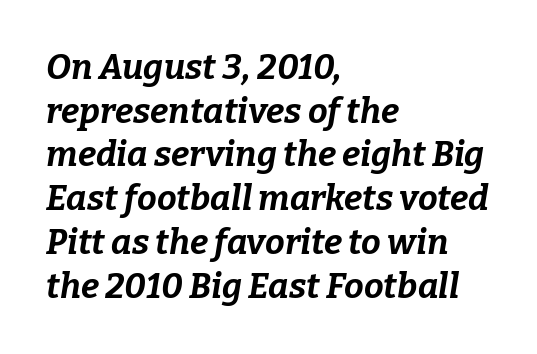
The image shows 35 px bold type, italic (leaning right); set left-aligned, normal line spacing (1.25x), normal letter spacing, not underlined; low stroke contrast and a medium x-height.
